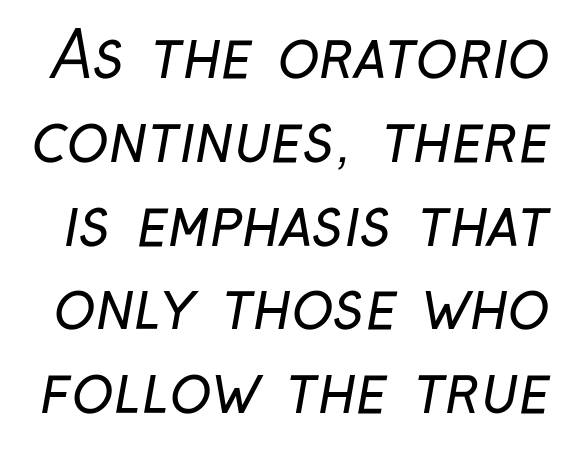
The image shows 63 px regular-weight, condensed sans-serif type; set normal line spacing (1.33x), normal letter spacing, not underlined; low stroke contrast and a medium x-height.
